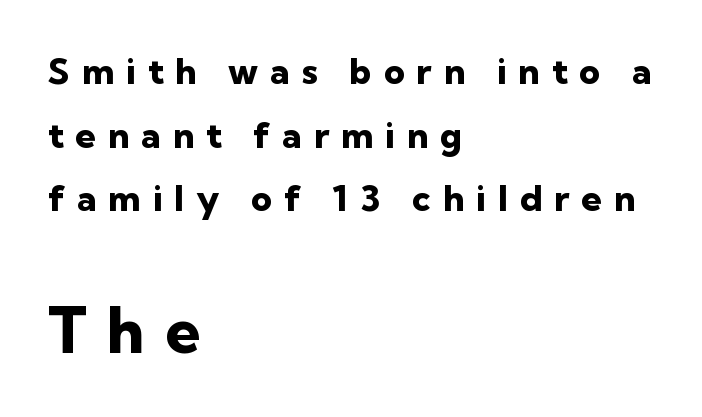
The image shows 63 px heavy sans-serif type, upright; set left-aligned, line spacing 1.77x, unusually wide letter spacing (+0.33 em), not underlined; the second (bottom) block is 1.75x larger; low stroke contrast and a medium x-height.
